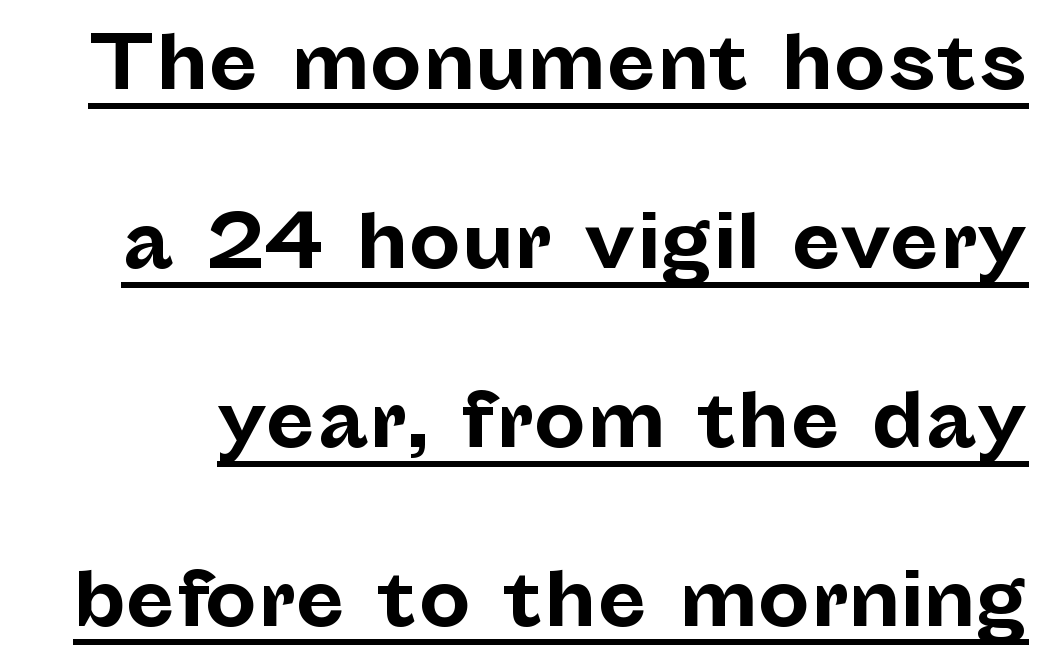
Q: Is the text bold? A: Yes.
Q: Is the text italic (slanted)? A: No, it is upright.
Q: Is the typeface a serif or a sans-serif typeface? A: Sans-serif.
Q: Is the text underlined? A: Yes.
Q: Is the spacing between letters normal or unusually wide? A: Normal.
Q: Is the spacing between lines tight, normal or loose? A: Loose.
Q: Width (condensed, normal, or wide)? A: Normal.
Q: Stroke contrast? A: Low.
Q: x-height? A: Medium.
Q: Monospaced? A: No.
